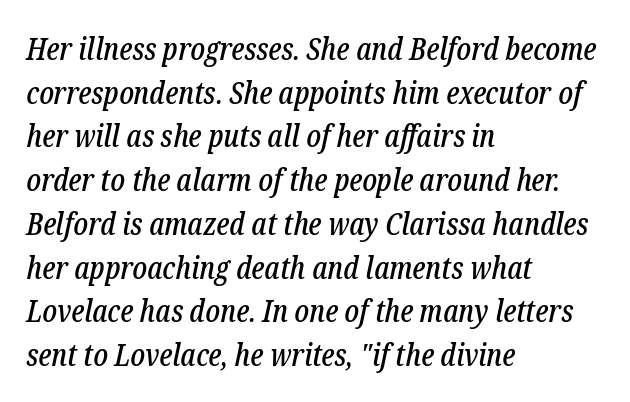
{"serif": "yes", "italic": "yes", "lean": "right", "slant_degrees": 12, "width": "condensed", "stroke_contrast": "low", "x_height": "medium", "monospaced": "no", "underline": "no", "align": "left", "line_spacing": "normal", "line_spacing_ratio": 1.41, "letter_spacing": "normal", "letter_spacing_em": 0.0, "glyph_px": 31}
